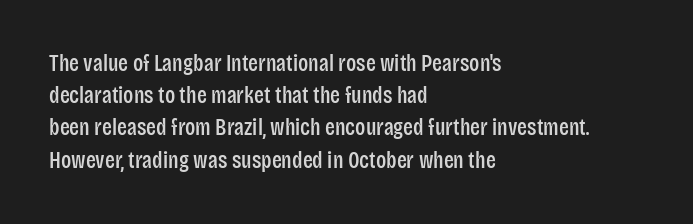
{"italic": "no", "underline": "no", "align": "left", "line_spacing": "normal", "line_spacing_ratio": 1.4, "letter_spacing": "normal", "letter_spacing_em": 0.0, "glyph_px": 23}
